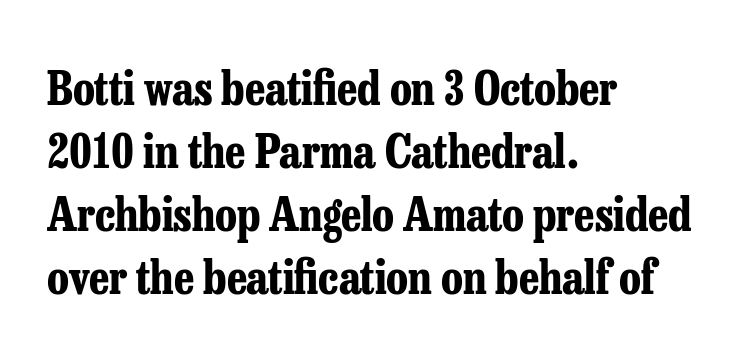
The image shows 46 px bold, condensed serif type, upright; set left-aligned, normal line spacing (1.37x), normal letter spacing, not underlined; low stroke contrast and a medium x-height.
